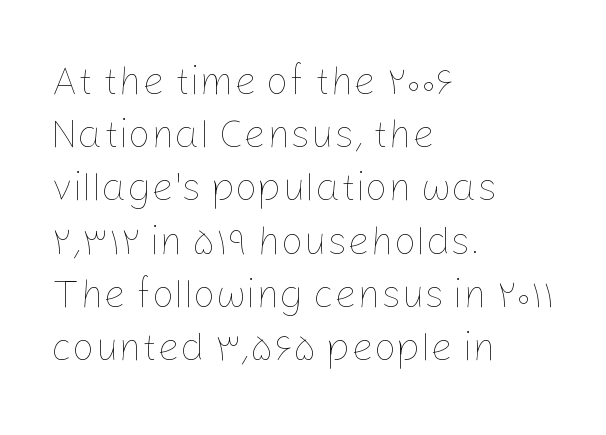
{"italic": "no", "bold": "no", "weight": "thin", "width": "normal", "stroke_contrast": "low", "x_height": "medium", "monospaced": "no", "underline": "no", "align": "left", "line_spacing": "normal", "line_spacing_ratio": 1.33, "letter_spacing": "normal", "letter_spacing_em": 0.0, "glyph_px": 40}
